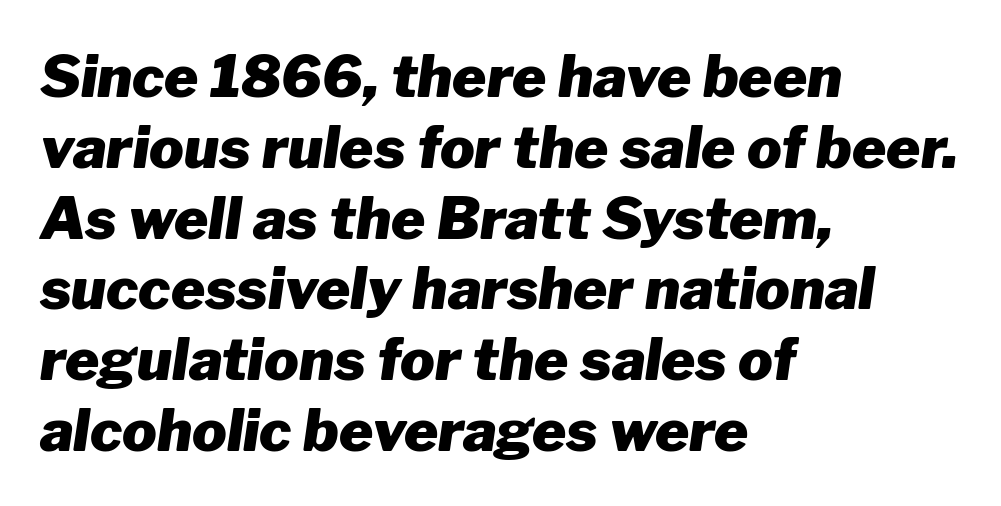
The glyphs have the mass of a bold cut. Characters are canted at an angle relative to the baseline's perpendicular. Spacing verdict: proportional, widths tailored to each character. Descenders hang freely into open space.
